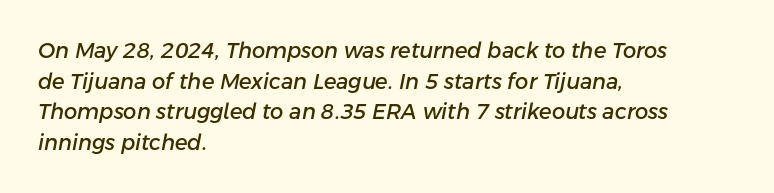
Q: Is the text italic (slanted)? A: Yes, it leans right by about 11 degrees.
Q: Is the text underlined? A: No.
Q: How is the paragraph aligned? A: Left-aligned.
Q: Is the spacing between letters normal or unusually wide? A: Normal.
Q: Is the spacing between lines tight, normal or loose? A: Normal.
